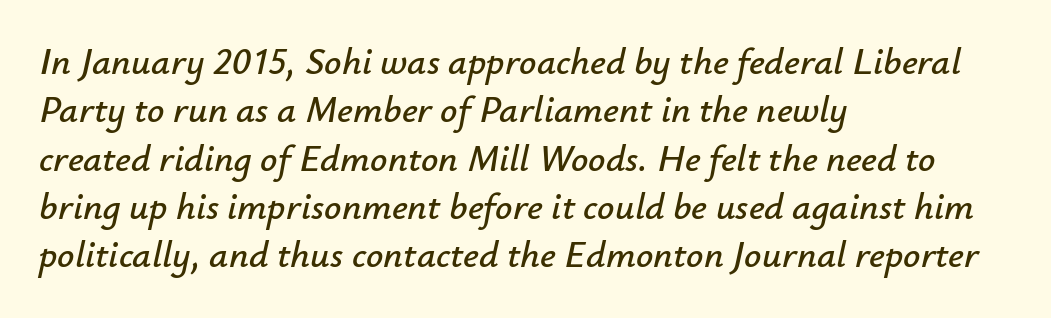
The image shows 38 px text type, italic (leaning right); set left-aligned, normal line spacing (1.27x), normal letter spacing, not underlined; low stroke contrast and a small x-height.
